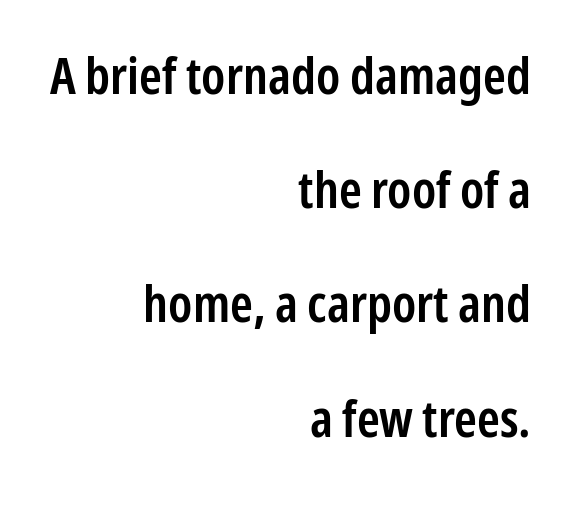
A typesetter would call this proportional, since set widths differ per character. Ascenders rise straight up at ninety degrees. Teacher's note: observe the even right margin — that is flush-right alignment. The rendering uses a large line-height, opening up the rows.
